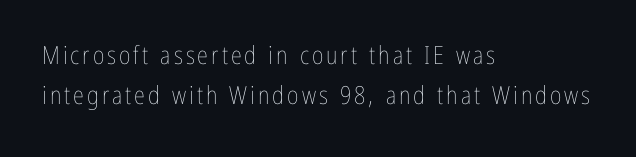
{"italic": "no", "bold": "no", "underline": "no", "align": "left", "line_spacing": "normal", "line_spacing_ratio": 1.62, "glyph_px": 25}
